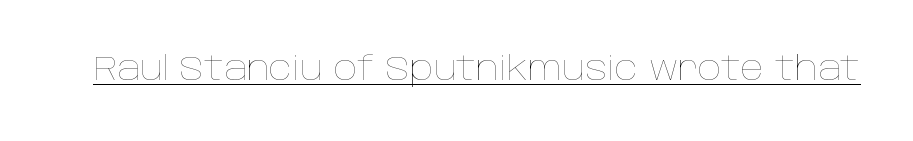
{"italic": "no", "bold": "no", "weight": "thin", "width": "normal", "stroke_contrast": "low", "x_height": "large", "monospaced": "no", "underline": "yes", "letter_spacing": "normal", "letter_spacing_em": 0.0, "glyph_px": 33}
